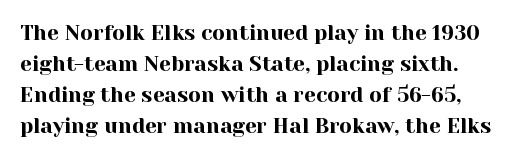
Q: Is the text italic (slanted)? A: No, it is upright.
Q: Is the text underlined? A: No.
Q: Is the spacing between letters normal or unusually wide? A: Normal.
Q: Is the spacing between lines tight, normal or loose? A: Normal.
